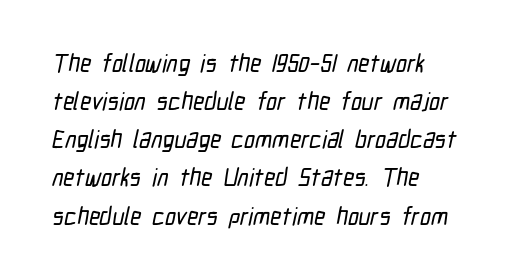
The image shows 24 px text type; set left-aligned, normal line spacing (1.59x), normal letter spacing, not underlined.
